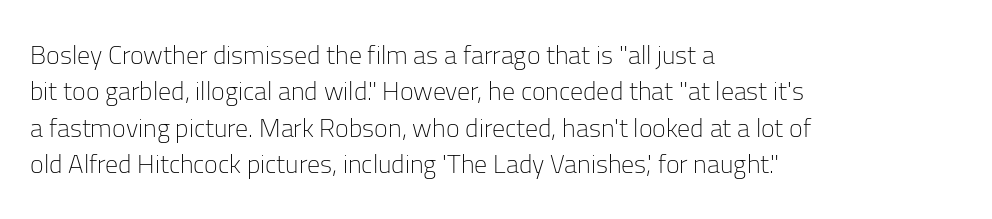
Short and long lines alike share a common starting point at left. The typeface has the unassuming heft of standard copy or less. Is the letter spacing exaggerated? No — it looks like the ordinary default. Has an underline been added? It has not. Posture: vertical.
